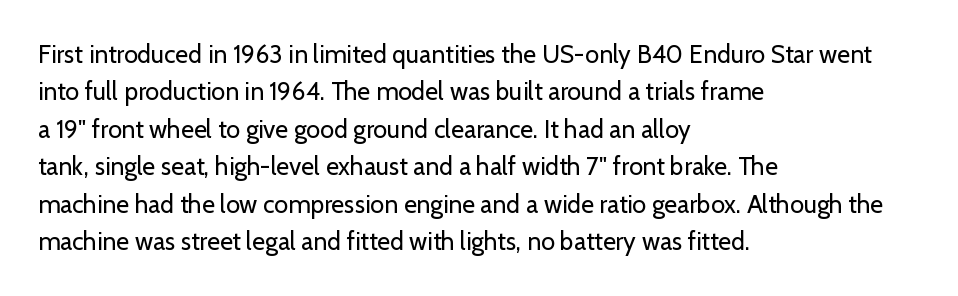
The image shows 25 px text type, upright; set left-aligned, normal line spacing (1.5x), normal letter spacing, not underlined.
